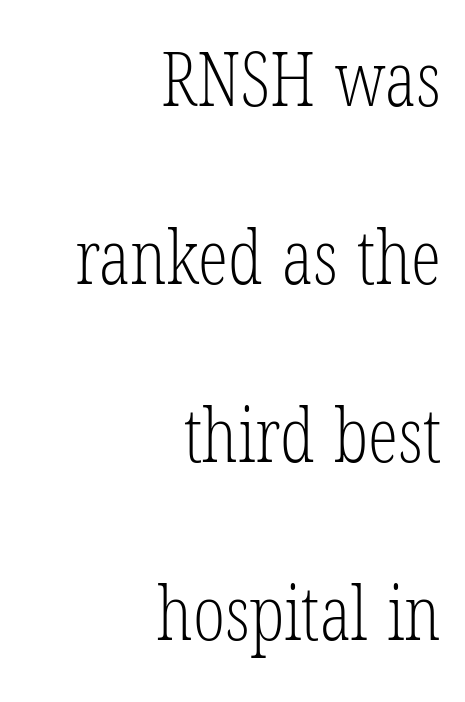
The image shows 76 px light, condensed serif type; set right-aligned, loose line spacing (2.34x), normal letter spacing, not underlined; low stroke contrast and a medium x-height.
